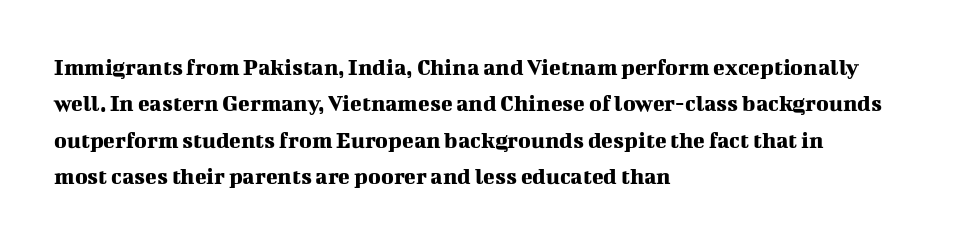
Q: Is the text italic (slanted)? A: No, it is upright.
Q: Is the text underlined? A: No.
Q: How is the paragraph aligned? A: Left-aligned.
Q: Is the spacing between letters normal or unusually wide? A: Normal.
Q: Is the spacing between lines tight, normal or loose? A: Normal.
